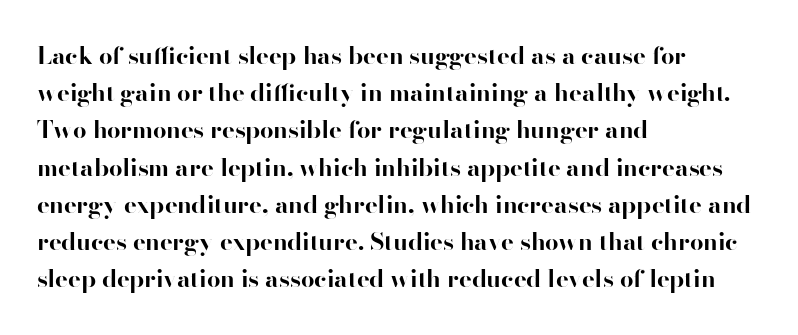
Q: Is the text bold? A: Yes.
Q: Is the text italic (slanted)? A: No, it is upright.
Q: Is the text underlined? A: No.
Q: How is the paragraph aligned? A: Left-aligned.
Q: Is the spacing between letters normal or unusually wide? A: Normal.
Q: Is the spacing between lines tight, normal or loose? A: Normal.
